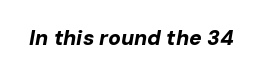
{"italic": "yes", "lean": "right", "slant_degrees": 10, "bold": "yes", "underline": "no", "letter_spacing": "normal", "letter_spacing_em": 0.0, "glyph_px": 21}
